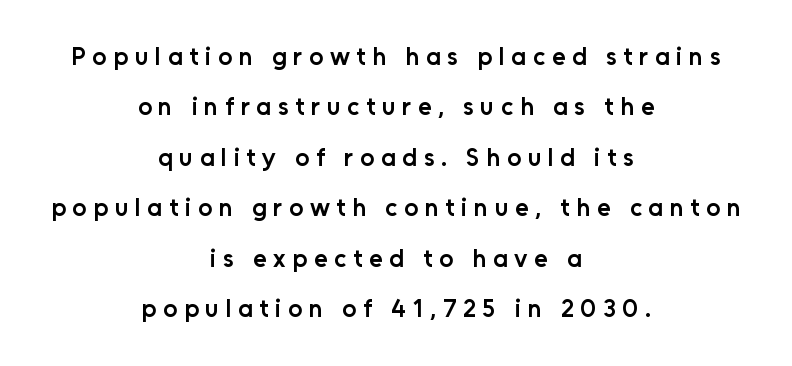
Summary of vertical rhythm: relaxed, with wide interline spacing. Both edges are ragged and mirror each other, which tells us the setting is centered. The characters look somewhat weighty, a semibold short of true bold. The font's upright variant was chosen for this text. The baseline area is clear. Students, note that the glyphs here are deliberately spaced far apart.
